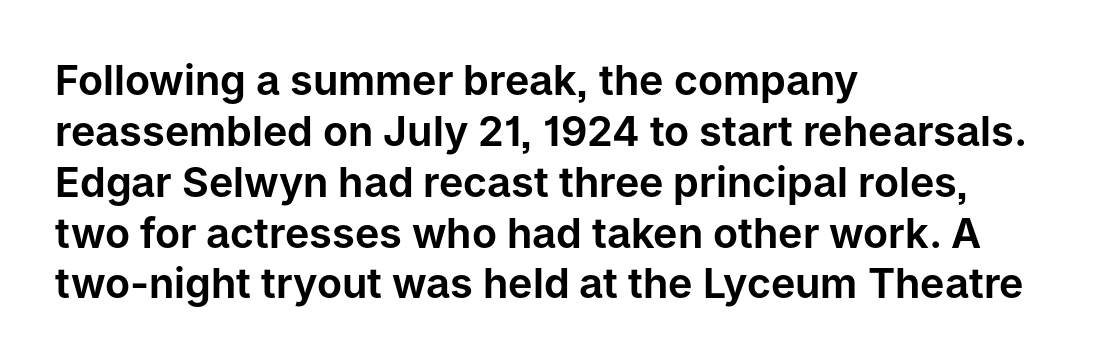
Q: Is the text italic (slanted)? A: No, it is upright.
Q: Is the typeface a serif or a sans-serif typeface? A: Sans-serif.
Q: Is the text underlined? A: No.
Q: How is the paragraph aligned? A: Left-aligned.
Q: Is the spacing between letters normal or unusually wide? A: Normal.
Q: Width (condensed, normal, or wide)? A: Normal.
Q: Stroke contrast? A: Low.
Q: x-height? A: Medium.
Q: Monospaced? A: No.
